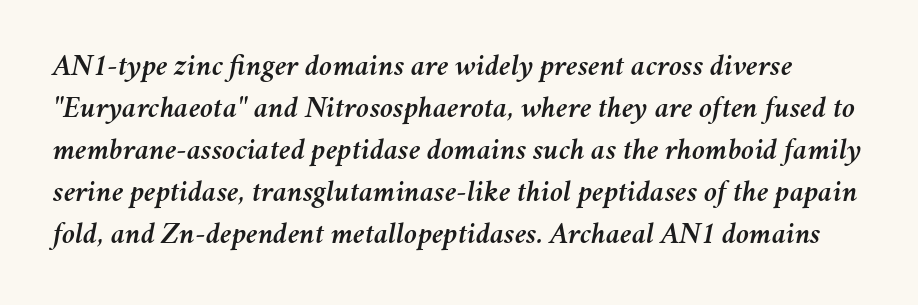
The image shows 30 px text type, italic (leaning right); set normal line spacing (1.4x), normal letter spacing, not underlined; medium stroke contrast and a medium x-height.
